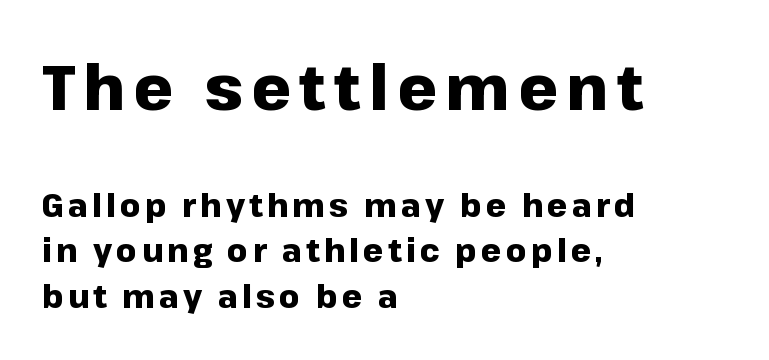
Q: Is the text bold? A: Yes.
Q: Is the text italic (slanted)? A: No, it is upright.
Q: Is the typeface a serif or a sans-serif typeface? A: Sans-serif.
Q: Is the text underlined? A: No.
Q: How is the paragraph aligned? A: Left-aligned.
Q: Is the spacing between lines tight, normal or loose? A: Normal.
Q: Which block of text is set in a larger size, the first (top) or the second (bottom)? A: The first (top) one.
Q: Width (condensed, normal, or wide)? A: Normal.
Q: Stroke contrast? A: Low.
Q: x-height? A: Medium.
Q: Monospaced? A: No.
